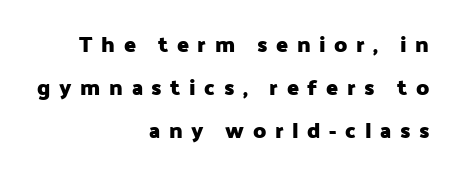
Q: Is the text bold? A: Yes.
Q: Is the text italic (slanted)? A: No, it is upright.
Q: Is the text underlined? A: No.
Q: How is the paragraph aligned? A: Right-aligned.
Q: Is the spacing between letters normal or unusually wide? A: Unusually wide.
Q: Is the spacing between lines tight, normal or loose? A: Loose.
